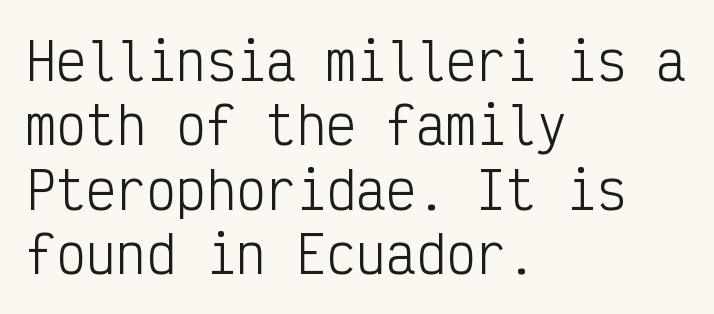
Notice how descenders clear the ascenders below comfortably — that's standard leading. You could count columns in this text — the font is strictly monospaced. The lettering stays uniformly vertical, giving the passage a roman look. Default kerning and tracking; the words read as compact shapes.
